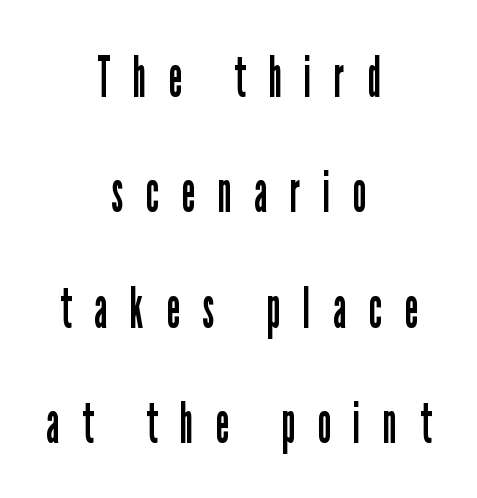
Q: Is the text bold? A: No.
Q: Is the text italic (slanted)? A: No, it is upright.
Q: Is the typeface a serif or a sans-serif typeface? A: Sans-serif.
Q: Is the text underlined? A: No.
Q: How is the paragraph aligned? A: Centered.
Q: Is the spacing between letters normal or unusually wide? A: Unusually wide.
Q: Is the spacing between lines tight, normal or loose? A: Loose.
Q: Width (condensed, normal, or wide)? A: Condensed.
Q: Stroke contrast? A: Low.
Q: x-height? A: Medium.
Q: Monospaced? A: No.
